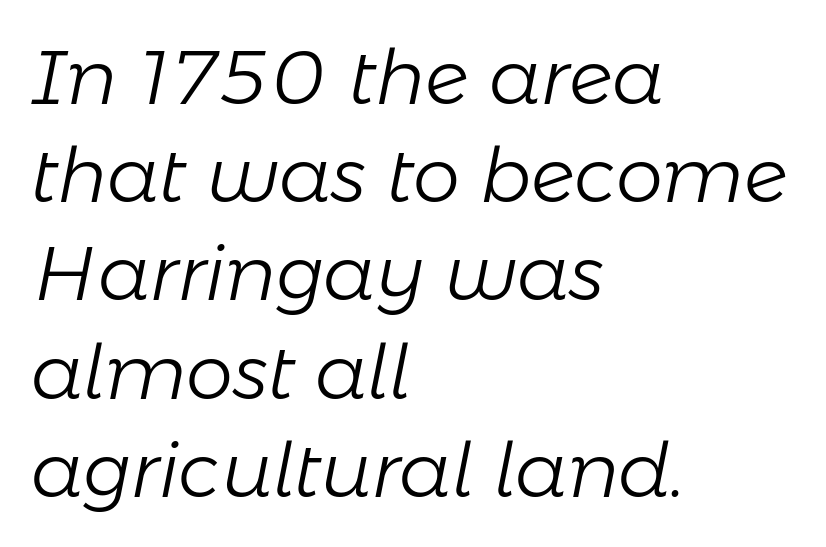
{"italic": "yes", "lean": "right", "slant_degrees": 11, "bold": "no", "weight": "light", "width": "normal", "stroke_contrast": "low", "x_height": "medium", "monospaced": "no", "underline": "no", "align": "left", "line_spacing": "normal", "line_spacing_ratio": 1.31, "letter_spacing": "normal", "letter_spacing_em": 0.0, "glyph_px": 75}
